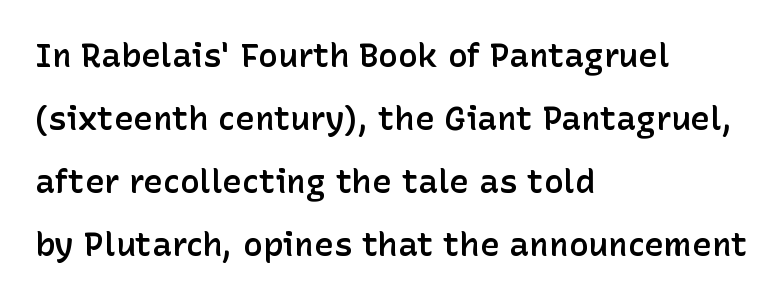
{"serif": "no", "italic": "no", "bold": "semi", "weight": "semibold", "width": "normal", "stroke_contrast": "low", "x_height": "medium", "monospaced": "no", "underline": "no", "align": "left", "line_spacing": "loose", "line_spacing_ratio": 1.91, "letter_spacing": "normal", "letter_spacing_em": 0.0, "glyph_px": 33}
